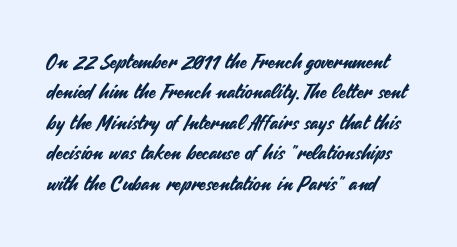
The image shows 20 px text type; set normal line spacing (1.52x), normal letter spacing, not underlined.
